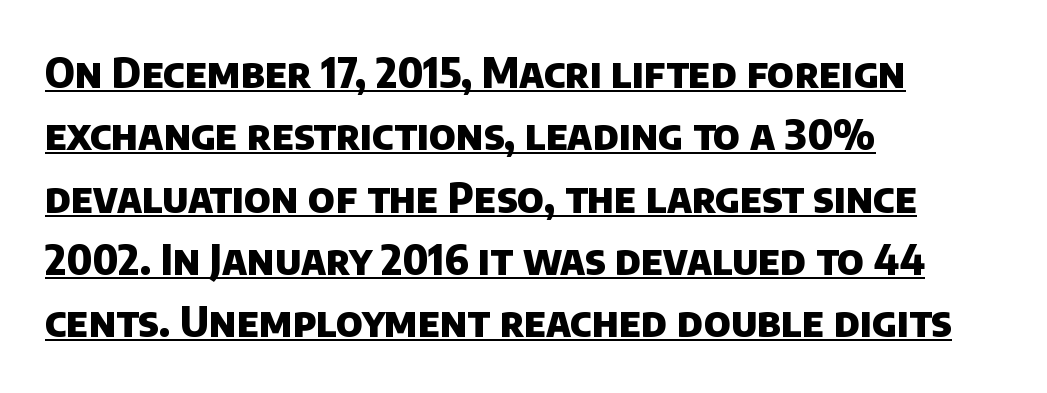
Q: Is the text bold? A: Yes.
Q: Is the typeface a serif or a sans-serif typeface? A: Sans-serif.
Q: Is the text underlined? A: Yes.
Q: How is the paragraph aligned? A: Left-aligned.
Q: Is the spacing between letters normal or unusually wide? A: Normal.
Q: Is the spacing between lines tight, normal or loose? A: Normal.
Q: Width (condensed, normal, or wide)? A: Normal.
Q: Stroke contrast? A: Low.
Q: x-height? A: Large.
Q: Monospaced? A: No.
